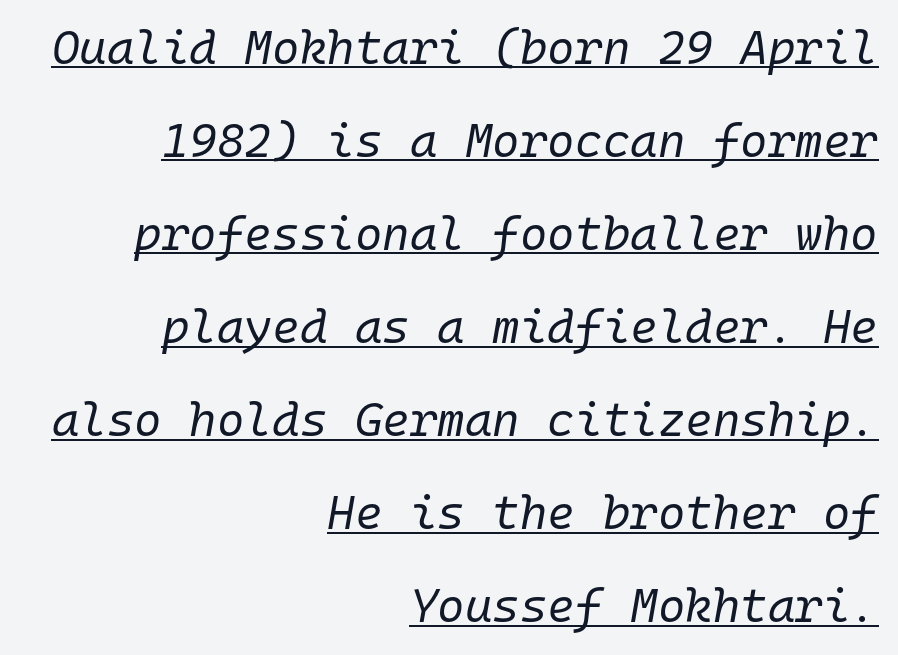
There's an unmistakable incline to the writing here. What decoration does the sample have? An underline. Whoever set this chose breathing room over compactness in the vertical rhythm. The horizontal fit of the characters is conventional and even.
